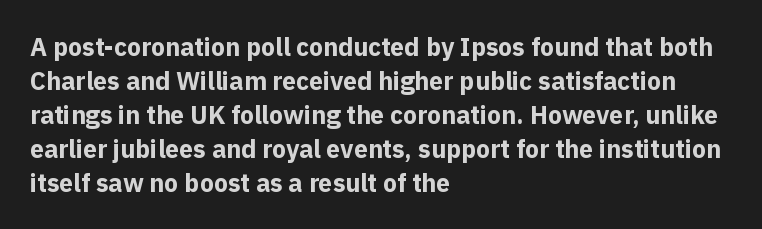
{"italic": "no", "bold": "yes", "underline": "no", "align": "left", "line_spacing": "normal", "line_spacing_ratio": 1.36, "letter_spacing": "normal", "letter_spacing_em": 0.0, "glyph_px": 25}
